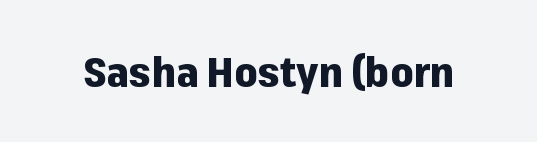
The image shows 41 px heavy sans-serif type, upright; set normal letter spacing, not underlined; low stroke contrast and a medium x-height.
